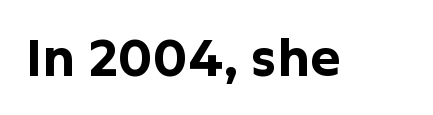
Q: Is the text bold? A: Yes.
Q: Is the text italic (slanted)? A: No, it is upright.
Q: Is the typeface a serif or a sans-serif typeface? A: Sans-serif.
Q: Is the text underlined? A: No.
Q: Is the spacing between letters normal or unusually wide? A: Normal.
Q: Width (condensed, normal, or wide)? A: Normal.
Q: Stroke contrast? A: Low.
Q: x-height? A: Medium.
Q: Monospaced? A: No.
